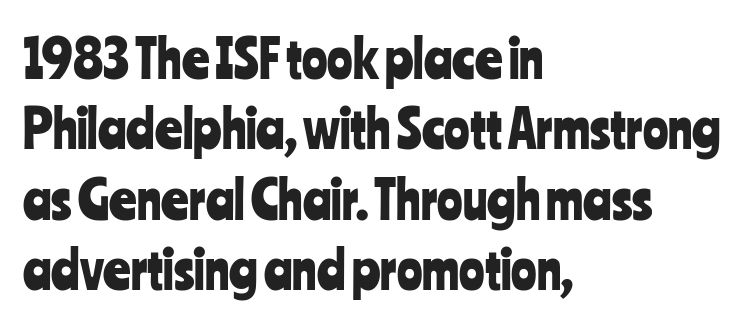
Bare-footed words on every line. No extra tracking has been applied to these lines. Serif or sans? Sans — the stroke terminals are bare. It's the straight-up-and-down kind of type. A classic flush-left, rag-right setting is used for this passage. The letters advance in unequal steps, a hallmark of proportional type.
